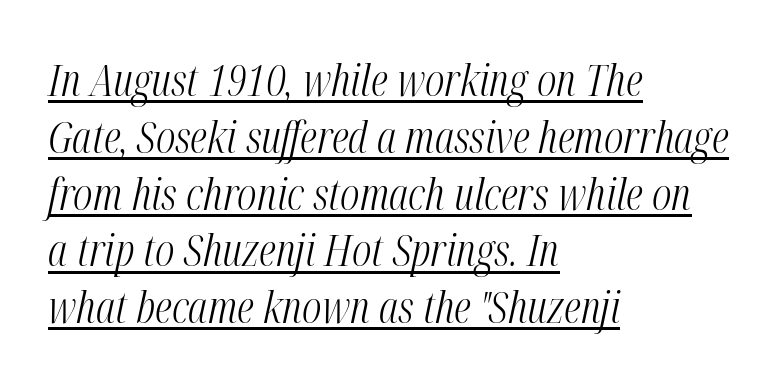
Vertical spacing — default. The glyphs are accompanied by a horizontal stroke just below them. No chunkiness to these letters — they're not bold. Is this a fixed-width face? No — the glyphs have proportional, varying widths. Default kerning and tracking; the words read as compact shapes.
